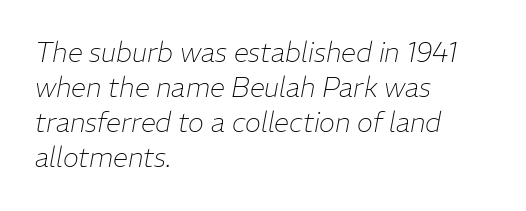
Q: Is the text bold? A: No.
Q: Is the text italic (slanted)? A: Yes, it leans right by about 11 degrees.
Q: Is the text underlined? A: No.
Q: How is the paragraph aligned? A: Left-aligned.
Q: Is the spacing between letters normal or unusually wide? A: Normal.
Q: Is the spacing between lines tight, normal or loose? A: Normal.
